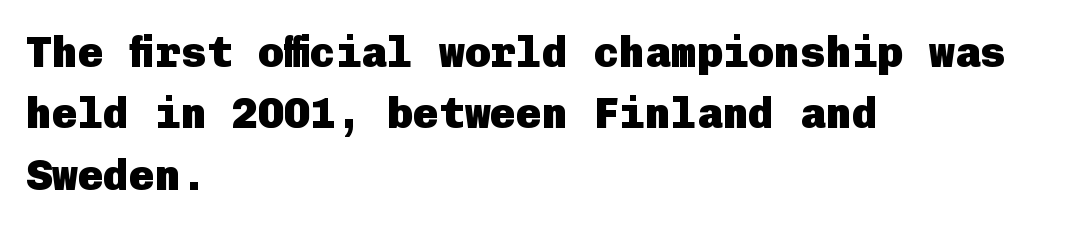
The image shows 43 px heavy sans-serif type, upright; set left-aligned, normal line spacing (1.43x), normal letter spacing, not underlined; low stroke contrast and a medium x-height.
